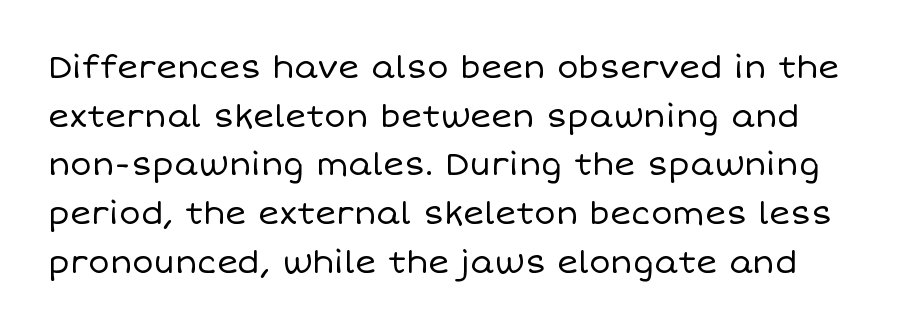
Q: Is the text bold? A: No.
Q: Is the text italic (slanted)? A: No, it is upright.
Q: Is the text underlined? A: No.
Q: Is the spacing between letters normal or unusually wide? A: Normal.
Q: Is the spacing between lines tight, normal or loose? A: Normal.
Q: Width (condensed, normal, or wide)? A: Normal.
Q: Stroke contrast? A: Low.
Q: x-height? A: Large.
Q: Monospaced? A: No.
